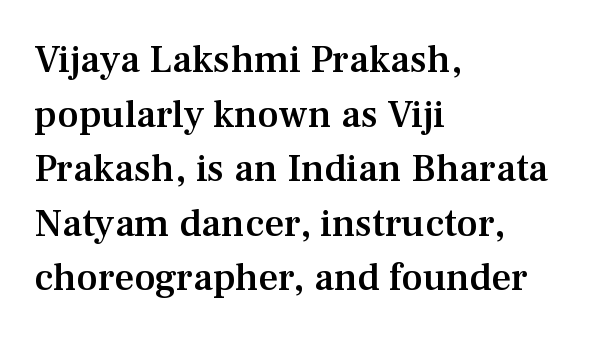
The image shows 39 px semibold serif type, upright; set left-aligned, normal line spacing (1.4x), normal letter spacing, not underlined; medium stroke contrast and a medium x-height.
